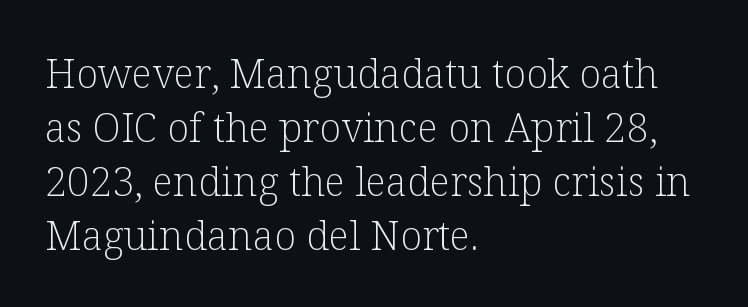
Q: Is the text bold? A: No.
Q: Is the text italic (slanted)? A: No, it is upright.
Q: Is the typeface a serif or a sans-serif typeface? A: Serif.
Q: Is the text underlined? A: No.
Q: How is the paragraph aligned? A: Left-aligned.
Q: Is the spacing between letters normal or unusually wide? A: Normal.
Q: Is the spacing between lines tight, normal or loose? A: Normal.
Q: Width (condensed, normal, or wide)? A: Normal.
Q: Stroke contrast? A: Low.
Q: x-height? A: Medium.
Q: Monospaced? A: No.
